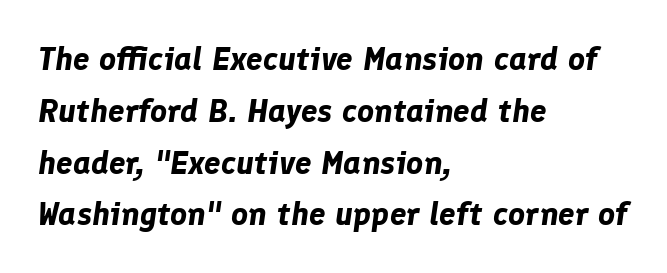
Short and long lines alike share a common starting point at left. A normal amount of white space separates one row of letters from the next. No word sits above an underline. Nobody touched the tracking dial on this one. The font's italic variant was chosen for this text.
